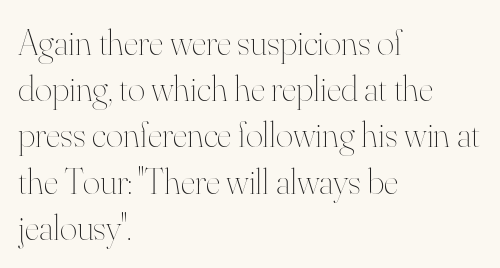
Q: Is the text bold? A: No.
Q: Is the text italic (slanted)? A: No, it is upright.
Q: Is the text underlined? A: No.
Q: How is the paragraph aligned? A: Left-aligned.
Q: Is the spacing between letters normal or unusually wide? A: Normal.
Q: Is the spacing between lines tight, normal or loose? A: Normal.
Q: Width (condensed, normal, or wide)? A: Normal.
Q: Stroke contrast? A: High.
Q: x-height? A: Small.
Q: Monospaced? A: No.
